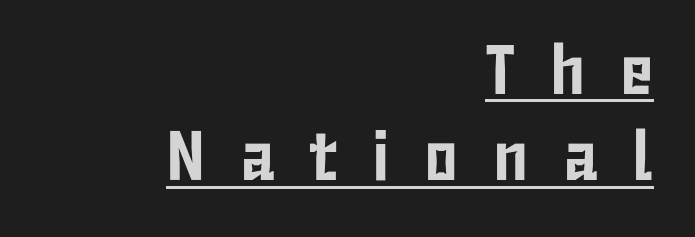
Q: Is the text italic (slanted)? A: No, it is upright.
Q: Is the typeface a serif or a sans-serif typeface? A: Sans-serif.
Q: Is the text underlined? A: Yes.
Q: How is the paragraph aligned? A: Right-aligned.
Q: Is the spacing between letters normal or unusually wide? A: Unusually wide.
Q: Width (condensed, normal, or wide)? A: Condensed.
Q: Stroke contrast? A: Low.
Q: x-height? A: Medium.
Q: Monospaced? A: No.
